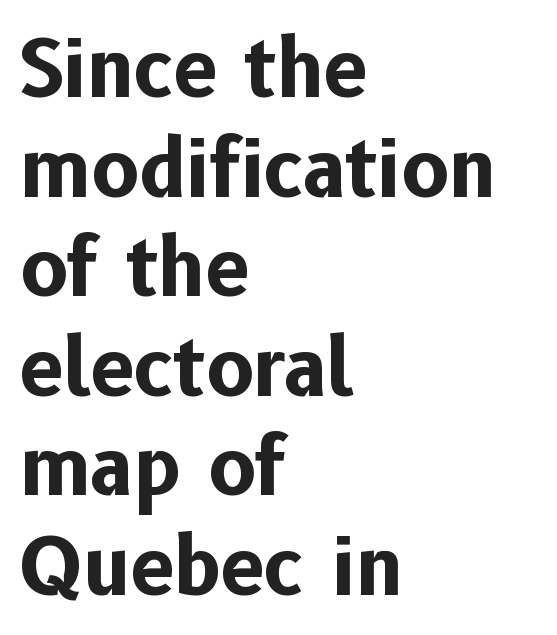
{"serif": "no", "italic": "no", "bold": "yes", "weight": "bold", "width": "normal", "stroke_contrast": "low", "x_height": "medium", "monospaced": "no", "underline": "no", "align": "left", "line_spacing": "normal", "line_spacing_ratio": 1.26, "letter_spacing": "normal", "letter_spacing_em": 0.0, "glyph_px": 79}
